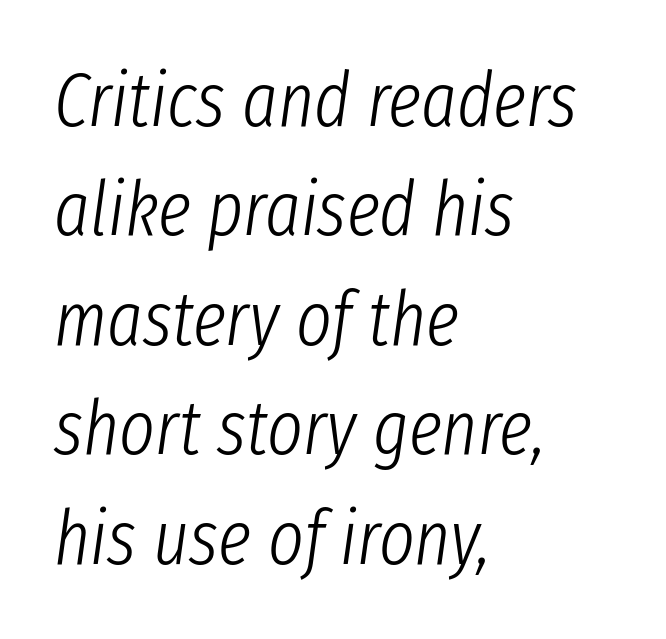
Summary of vertical rhythm: regular, with standard interline spacing. In terms of letterspacing, this is plain default setting. Anything drawn beneath the words? Only blank space. If you drew a line through each stem, it would be angled. This sample has the flowing, uneven cadence of proportional lettering.
